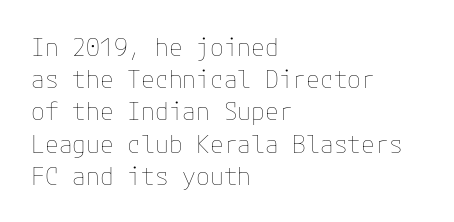
{"italic": "no", "bold": "no", "underline": "no", "align": "left", "line_spacing": "normal", "line_spacing_ratio": 1.29, "letter_spacing": "normal", "letter_spacing_em": 0.0, "glyph_px": 25}
